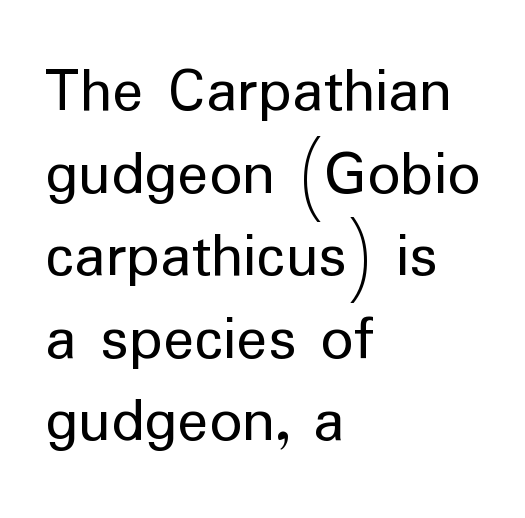
Words appear dense and cohesive because spacing is normal. The compositor pushed each line to the left boundary. Varying glyph widths throughout — classic text-font behaviour. Nobody drew a line under any word here. The face used here is a sans, in the tradition of grotesques and geometrics. The font sits on the lighter half of the weight spectrum, regular included.
